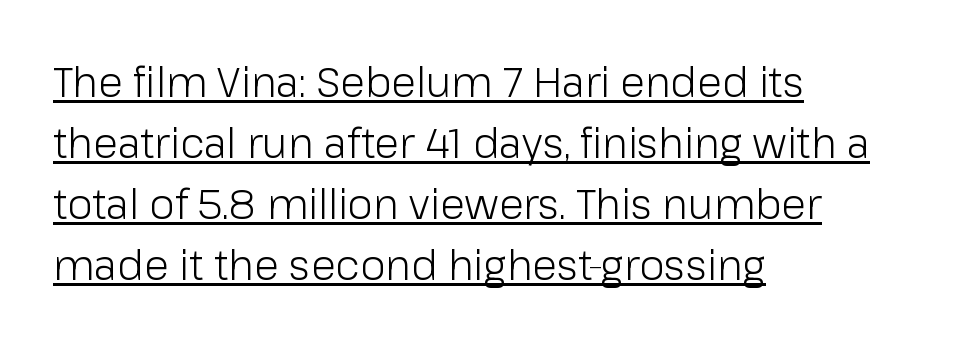
Q: Is the text bold? A: No.
Q: Is the text italic (slanted)? A: No, it is upright.
Q: Is the typeface a serif or a sans-serif typeface? A: Sans-serif.
Q: Is the text underlined? A: Yes.
Q: How is the paragraph aligned? A: Left-aligned.
Q: Is the spacing between letters normal or unusually wide? A: Normal.
Q: Is the spacing between lines tight, normal or loose? A: Normal.
Q: Width (condensed, normal, or wide)? A: Normal.
Q: Stroke contrast? A: Low.
Q: x-height? A: Medium.
Q: Monospaced? A: No.
